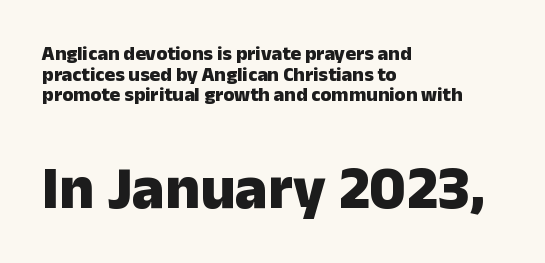
There is no visible air inserted between adjacent glyphs. A roman cut, with each character standing at attention. The typesetter chose a ragged-right arrangement here. Letters rest on an invisible, unmarked baseline.
